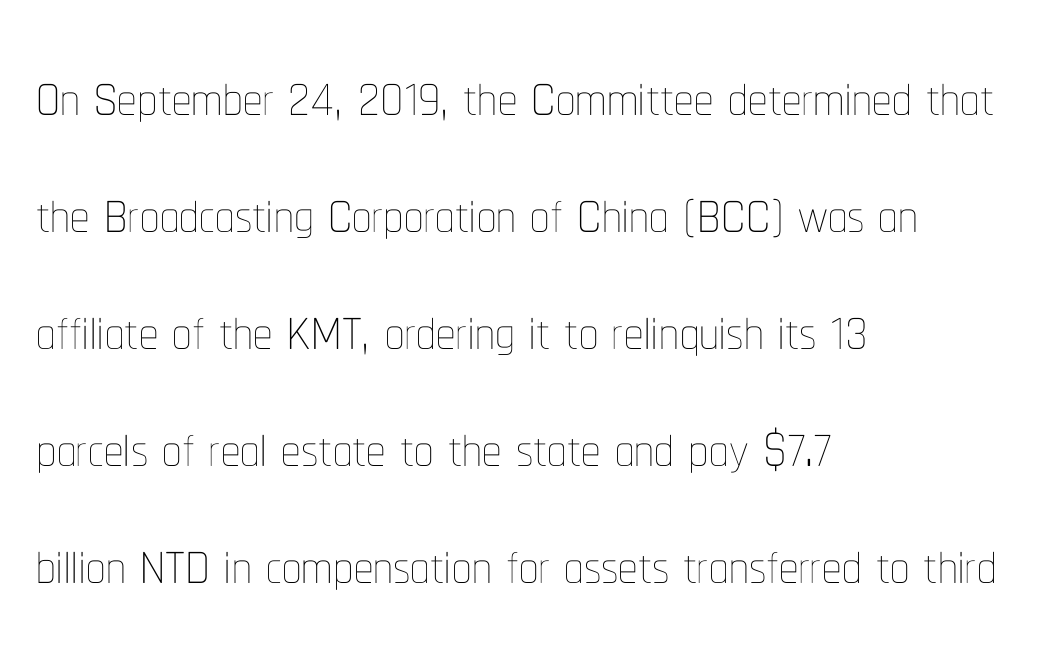
Leftover space on each line is placed entirely after the last word. This is not heavy type; no bold has been used. A normal amount of white space separates one row of letters from the next. The glyphs are unaccompanied by any horizontal stroke below them. Look at the tracking — it's just the regular setting, nothing added.
